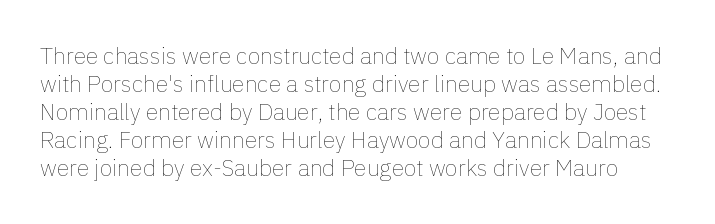
The image shows 23 px text type, upright; set line spacing 1.22x, normal letter spacing, not underlined.
